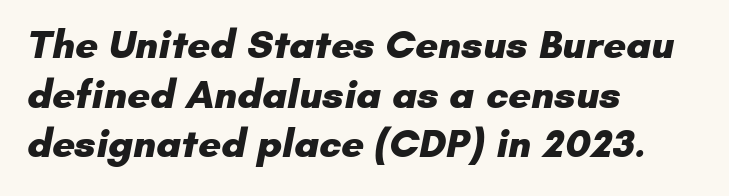
Q: Is the text bold? A: Yes.
Q: Is the typeface a serif or a sans-serif typeface? A: Sans-serif.
Q: Is the text underlined? A: No.
Q: How is the paragraph aligned? A: Left-aligned.
Q: Is the spacing between letters normal or unusually wide? A: Normal.
Q: Width (condensed, normal, or wide)? A: Normal.
Q: Stroke contrast? A: Low.
Q: x-height? A: Small.
Q: Monospaced? A: No.
